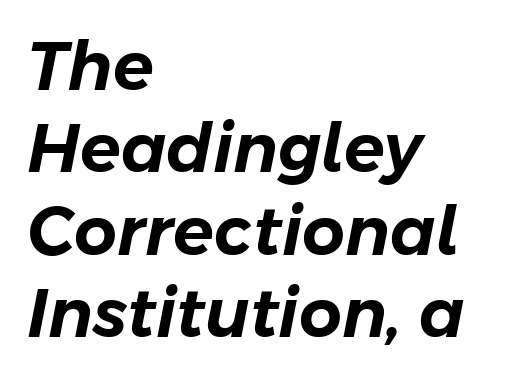
{"italic": "yes", "lean": "right", "slant_degrees": 11, "width": "normal", "stroke_contrast": "low", "x_height": "medium", "monospaced": "no", "underline": "no", "align": "left", "line_spacing_ratio": 1.23, "letter_spacing": "normal", "letter_spacing_em": 0.0, "glyph_px": 67}
